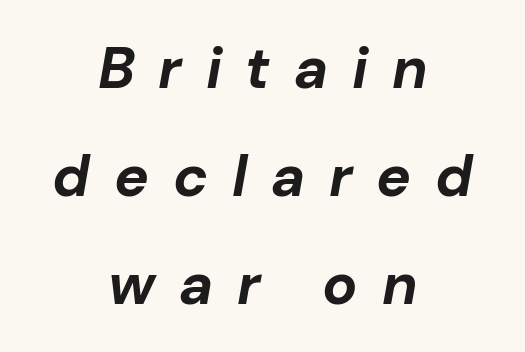
Style check: oblique. Glyph-to-glyph distance is far greater than everyday printed text. Unmarked baselines from the first word to the last. The typesetter chose a symmetrical, centered arrangement here. The passage shown is typed in a proportional face where columns would drift.
